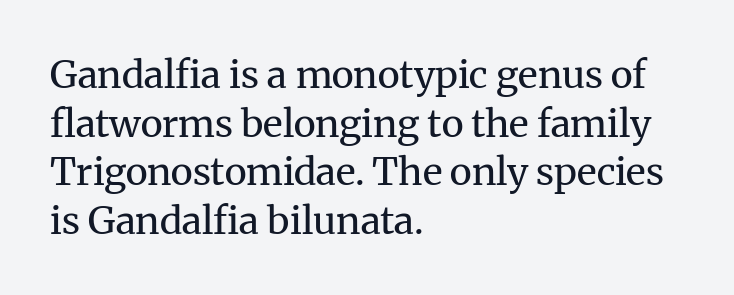
{"serif": "yes", "italic": "no", "bold": "no", "weight": "regular", "width": "normal", "stroke_contrast": "medium", "x_height": "medium", "monospaced": "no", "underline": "no", "align": "left", "line_spacing": "normal", "line_spacing_ratio": 1.28, "letter_spacing": "normal", "letter_spacing_em": 0.0, "glyph_px": 38}
